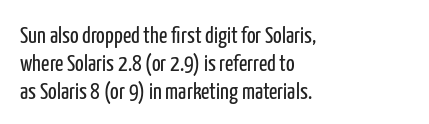
Q: Is the text bold? A: No.
Q: Is the text italic (slanted)? A: No, it is upright.
Q: Is the text underlined? A: No.
Q: How is the paragraph aligned? A: Left-aligned.
Q: Is the spacing between letters normal or unusually wide? A: Normal.
